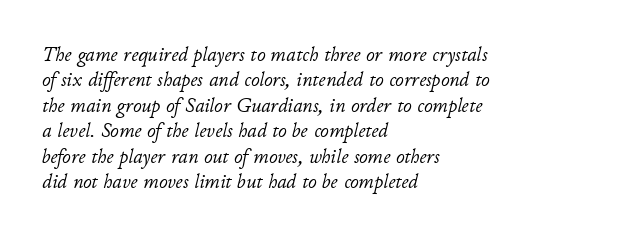
The image shows 21 px text type, italic (leaning right); set left-aligned, line spacing 1.21x, normal letter spacing, not underlined.
